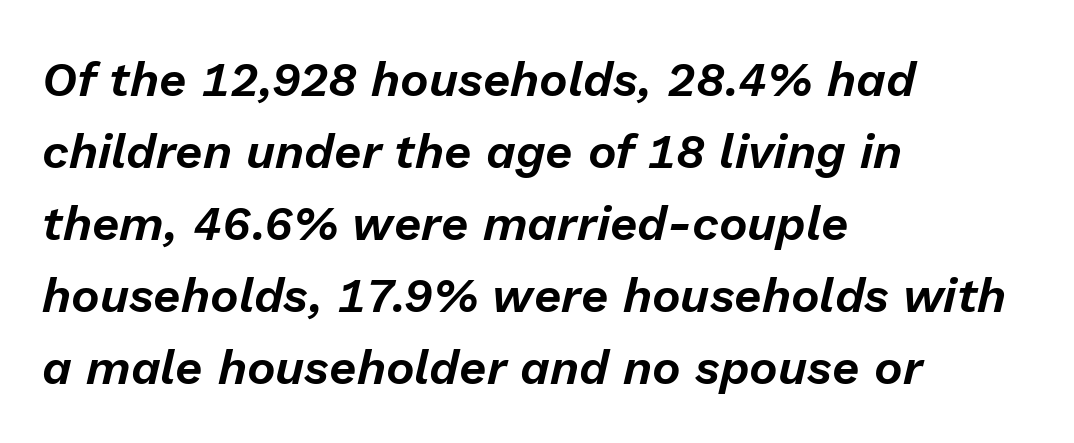
Compared with a centered layout, this one pins lines to the left instead. Honestly, there is no underline to notice here at all. The passage shown has conventional tracking throughout. Is there much room between lines? A standard amount, neither cramped nor airy. These lines are rendered in a variable-pitch font. A typesetter would mark this as italic.
